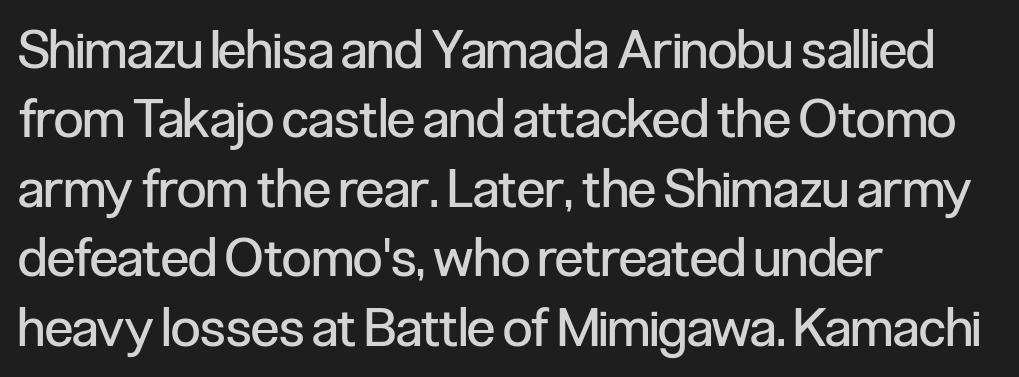
Q: Is the text bold? A: No.
Q: Is the text italic (slanted)? A: No, it is upright.
Q: Is the typeface a serif or a sans-serif typeface? A: Sans-serif.
Q: Is the text underlined? A: No.
Q: How is the paragraph aligned? A: Left-aligned.
Q: Is the spacing between letters normal or unusually wide? A: Normal.
Q: Is the spacing between lines tight, normal or loose? A: Normal.
Q: Width (condensed, normal, or wide)? A: Condensed.
Q: Stroke contrast? A: Low.
Q: x-height? A: Medium.
Q: Monospaced? A: No.
